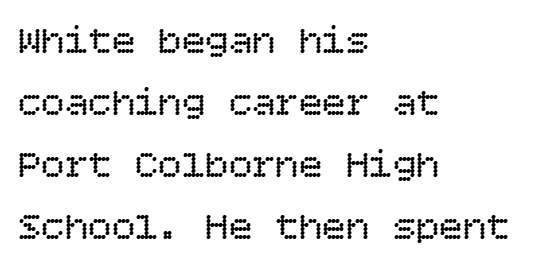
Students, observe: this is what conventionally led text looks like. Nothing unusual about the tracking: characters are spaced as the font intends. The glyphs are unaccompanied by any horizontal stroke below them. Short and long lines alike share a common starting point at left. The typeface has the unassuming heft of standard copy or less.
